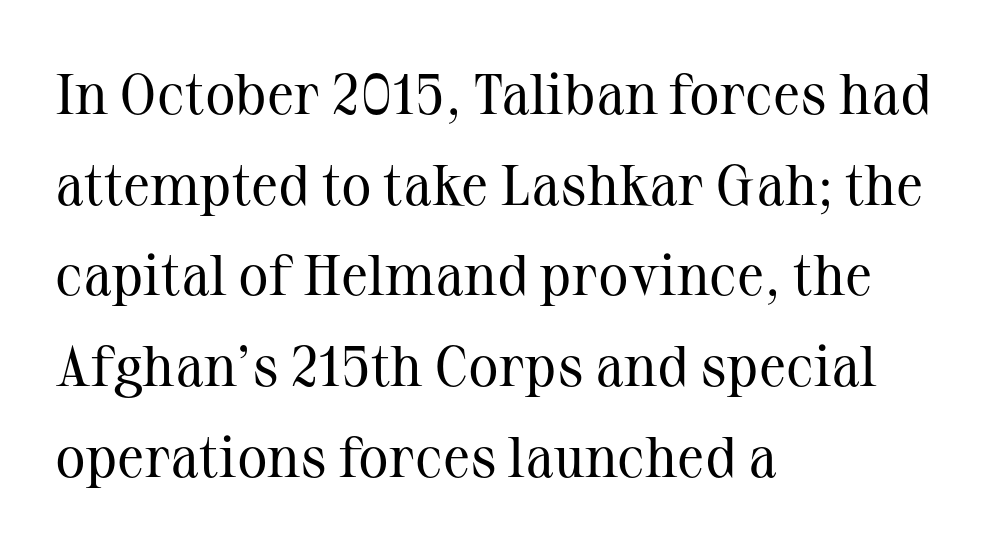
Q: Is the text bold? A: No.
Q: Is the text italic (slanted)? A: No, it is upright.
Q: Is the typeface a serif or a sans-serif typeface? A: Serif.
Q: Is the text underlined? A: No.
Q: How is the paragraph aligned? A: Left-aligned.
Q: Is the spacing between letters normal or unusually wide? A: Normal.
Q: Is the spacing between lines tight, normal or loose? A: Normal.
Q: Width (condensed, normal, or wide)? A: Normal.
Q: Stroke contrast? A: Medium.
Q: x-height? A: Medium.
Q: Monospaced? A: No.
